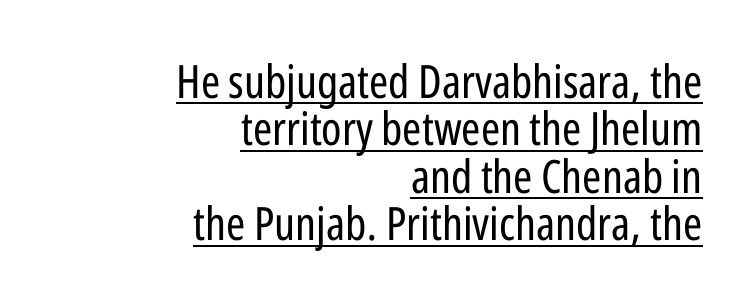
Q: Is the text bold? A: No.
Q: Is the text italic (slanted)? A: No, it is upright.
Q: Is the typeface a serif or a sans-serif typeface? A: Sans-serif.
Q: Is the text underlined? A: Yes.
Q: How is the paragraph aligned? A: Right-aligned.
Q: Is the spacing between letters normal or unusually wide? A: Normal.
Q: Is the spacing between lines tight, normal or loose? A: Tight.
Q: Width (condensed, normal, or wide)? A: Condensed.
Q: Stroke contrast? A: Low.
Q: x-height? A: Medium.
Q: Monospaced? A: No.
